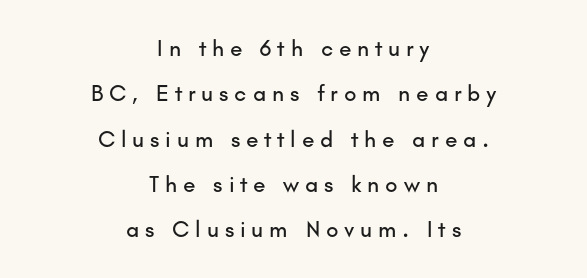
The image shows 23 px text type, upright; set centered, loose line spacing (1.97x), unusually wide letter spacing (+0.25 em), not underlined.
